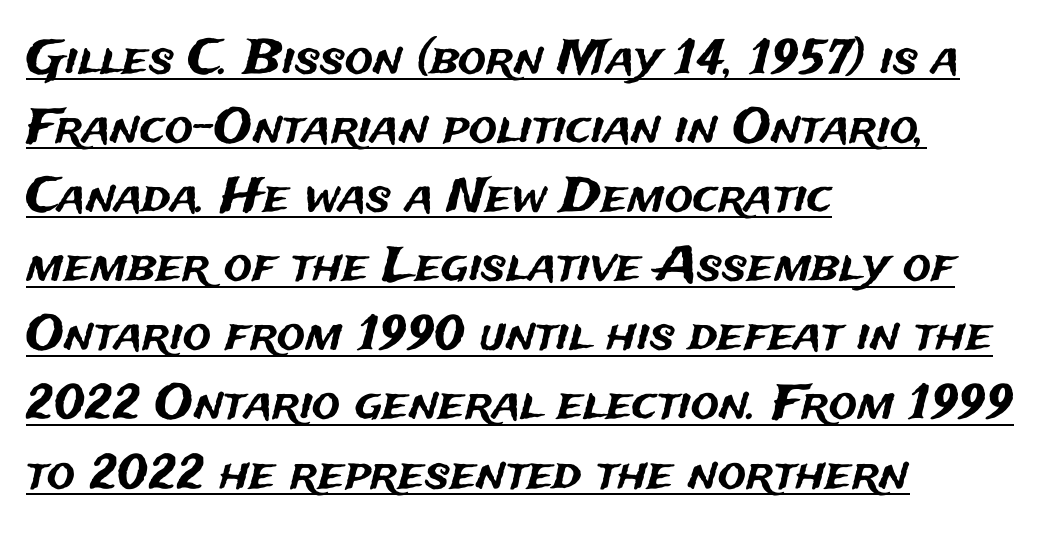
The line texture is even and compact thanks to regular tracking. Varying glyph widths throughout — classic text-font behaviour. What's the leading like? Ordinary, nothing unusual. Stroke terminals: plain, sans-serif.
